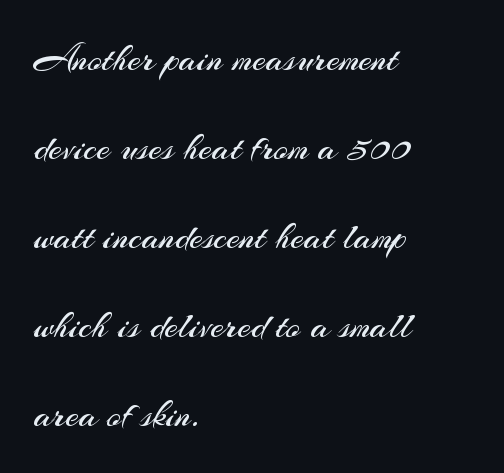
Q: Is the text bold? A: No.
Q: Is the text italic (slanted)? A: Yes.
Q: Is the typeface a serif or a sans-serif typeface? A: Sans-serif.
Q: Is the text underlined? A: No.
Q: How is the paragraph aligned? A: Left-aligned.
Q: Is the spacing between letters normal or unusually wide? A: Normal.
Q: Is the spacing between lines tight, normal or loose? A: Loose.
Q: Width (condensed, normal, or wide)? A: Normal.
Q: Stroke contrast? A: Medium.
Q: x-height? A: Small.
Q: Monospaced? A: No.
